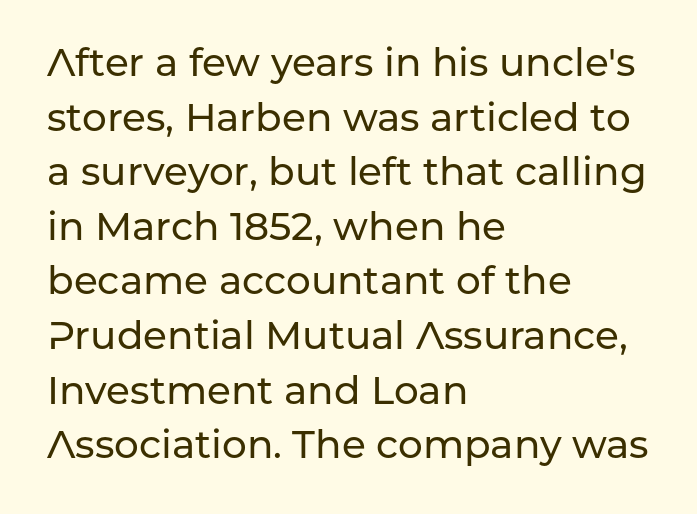
The image shows 39 px sans-serif type, upright; set left-aligned, normal line spacing (1.4x), normal letter spacing, not underlined; low stroke contrast and a medium x-height.
